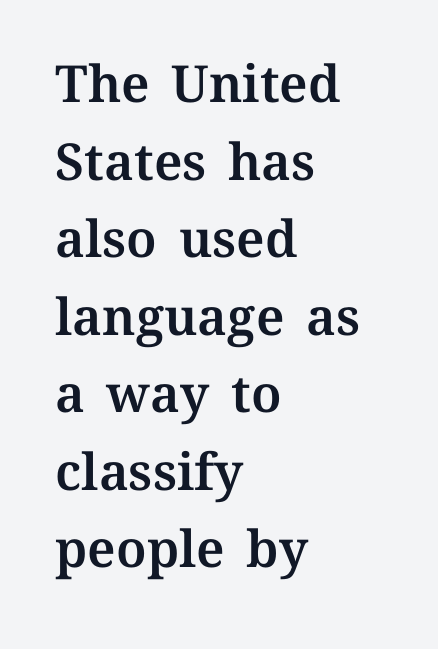
Q: Is the text italic (slanted)? A: No, it is upright.
Q: Is the text underlined? A: No.
Q: How is the paragraph aligned? A: Left-aligned.
Q: Is the spacing between letters normal or unusually wide? A: Normal.
Q: Is the spacing between lines tight, normal or loose? A: Normal.
Q: Width (condensed, normal, or wide)? A: Normal.
Q: Stroke contrast? A: Medium.
Q: x-height? A: Medium.
Q: Monospaced? A: No.
